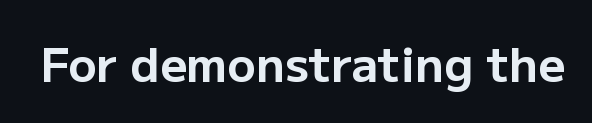
The image shows 47 px bold sans-serif type, upright; set normal letter spacing, not underlined; low stroke contrast and a medium x-height.
